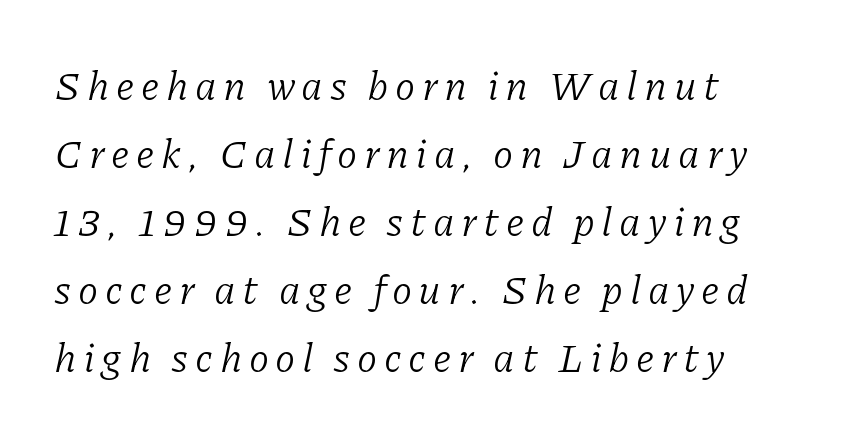
The image shows 41 px light serif type, italic (leaning right); set normal line spacing (1.66x), not underlined; low stroke contrast and a medium x-height.
